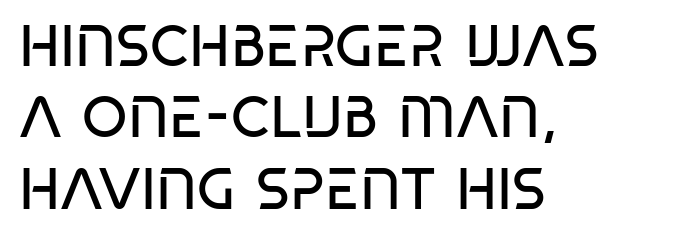
{"serif": "no", "italic": "no", "bold": "no", "weight": "regular", "width": "condensed", "stroke_contrast": "low", "x_height": "large", "monospaced": "no", "underline": "no", "align": "left", "line_spacing_ratio": 1.23, "letter_spacing": "normal", "letter_spacing_em": 0.0, "glyph_px": 58}
